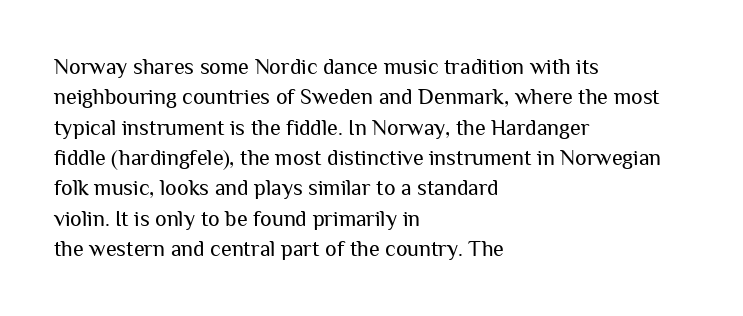
The image shows 22 px text type, upright; set left-aligned, normal line spacing (1.38x), normal letter spacing, not underlined.
